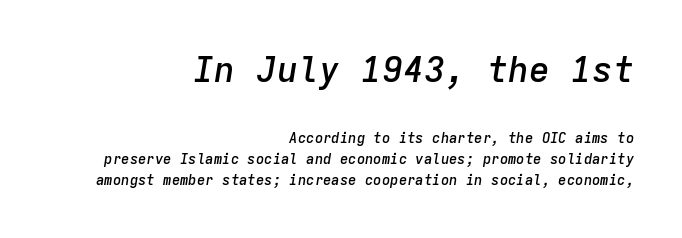
{"italic": "yes", "lean": "right", "slant_degrees": 9, "bold": "semi", "weight": "semibold", "width": "normal", "stroke_contrast": "low", "x_height": "medium", "monospaced": "yes", "underline": "no", "align": "right", "line_spacing": "normal", "line_spacing_ratio": 1.51, "letter_spacing": "normal", "letter_spacing_em": 0.0, "larger_block": "first", "size_ratio": 2.5, "glyph_px": 35}
